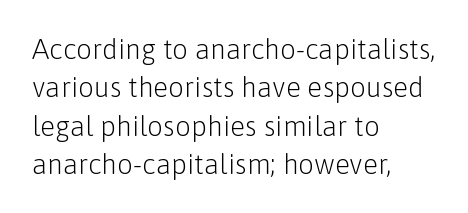
Q: Is the text bold? A: No.
Q: Is the text italic (slanted)? A: No, it is upright.
Q: Is the typeface a serif or a sans-serif typeface? A: Sans-serif.
Q: Is the text underlined? A: No.
Q: How is the paragraph aligned? A: Left-aligned.
Q: Is the spacing between letters normal or unusually wide? A: Normal.
Q: Is the spacing between lines tight, normal or loose? A: Normal.
Q: Width (condensed, normal, or wide)? A: Normal.
Q: Stroke contrast? A: Low.
Q: x-height? A: Medium.
Q: Monospaced? A: No.
